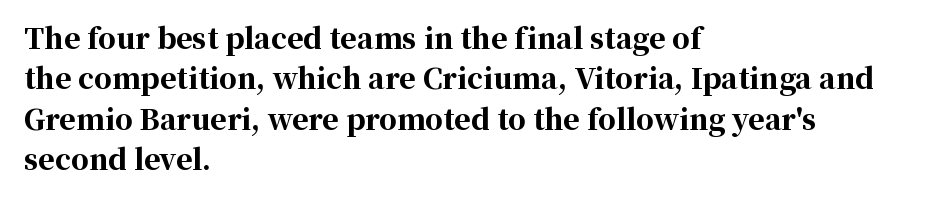
{"serif": "yes", "italic": "no", "bold": "yes", "weight": "bold", "width": "normal", "stroke_contrast": "high", "x_height": "medium", "monospaced": "no", "underline": "no", "align": "left", "line_spacing": "normal", "line_spacing_ratio": 1.44, "letter_spacing": "normal", "letter_spacing_em": 0.0, "glyph_px": 28}
